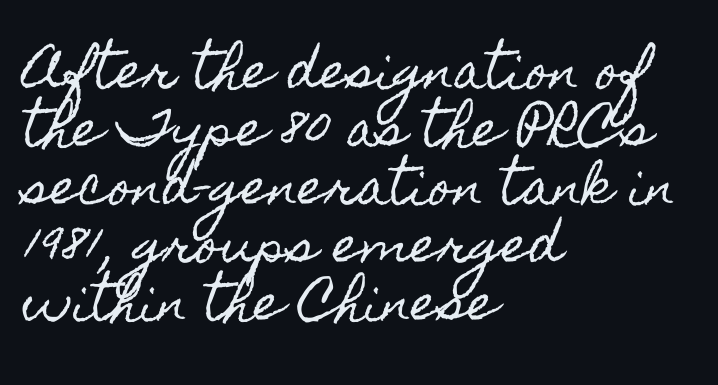
Alignment: flush left. The letters sit at their default tracking, neither squeezed nor spread. Here the designer chose a conventional face with non-uniform glyph widths. This rendering features lettering with no underline.
